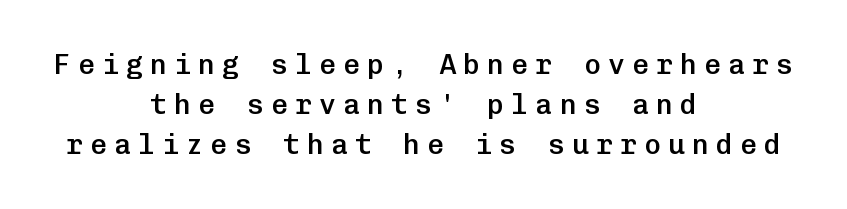
Q: Is the text bold? A: Semi-bold.
Q: Is the text italic (slanted)? A: No, it is upright.
Q: Is the typeface a serif or a sans-serif typeface? A: Sans-serif.
Q: Is the text underlined? A: No.
Q: How is the paragraph aligned? A: Centered.
Q: Is the spacing between letters normal or unusually wide? A: Unusually wide.
Q: Is the spacing between lines tight, normal or loose? A: Normal.
Q: Width (condensed, normal, or wide)? A: Normal.
Q: Stroke contrast? A: Low.
Q: x-height? A: Medium.
Q: Monospaced? A: Yes.
